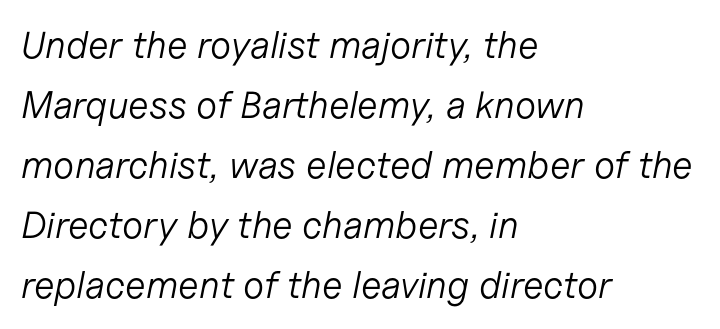
Q: Is the text bold? A: No.
Q: Is the text italic (slanted)? A: Yes, it leans right by about 11 degrees.
Q: Is the text underlined? A: No.
Q: How is the paragraph aligned? A: Left-aligned.
Q: Is the spacing between letters normal or unusually wide? A: Normal.
Q: Is the spacing between lines tight, normal or loose? A: Normal.
Q: Width (condensed, normal, or wide)? A: Normal.
Q: Stroke contrast? A: Low.
Q: x-height? A: Medium.
Q: Monospaced? A: No.
